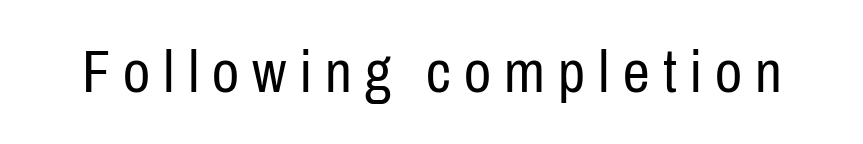
Q: Is the text bold? A: No.
Q: Is the text italic (slanted)? A: No, it is upright.
Q: Is the typeface a serif or a sans-serif typeface? A: Sans-serif.
Q: Is the text underlined? A: No.
Q: Is the spacing between letters normal or unusually wide? A: Unusually wide.
Q: Width (condensed, normal, or wide)? A: Condensed.
Q: Stroke contrast? A: Low.
Q: x-height? A: Medium.
Q: Monospaced? A: No.
